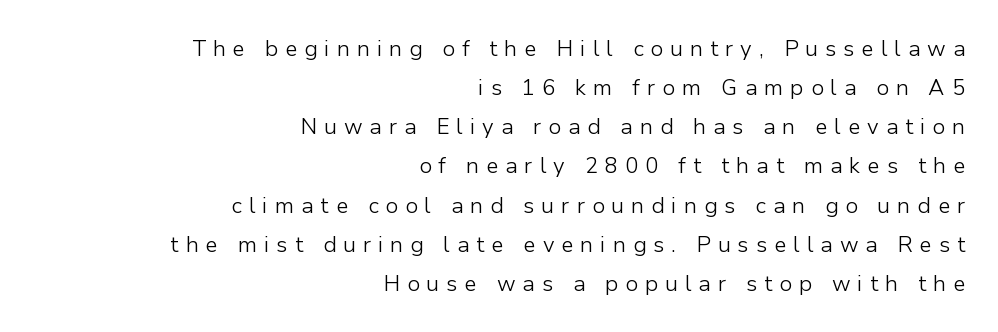
The image shows 22 px text type, upright; set right-aligned, line spacing 1.78x, unusually wide letter spacing (+0.32 em), not underlined.
